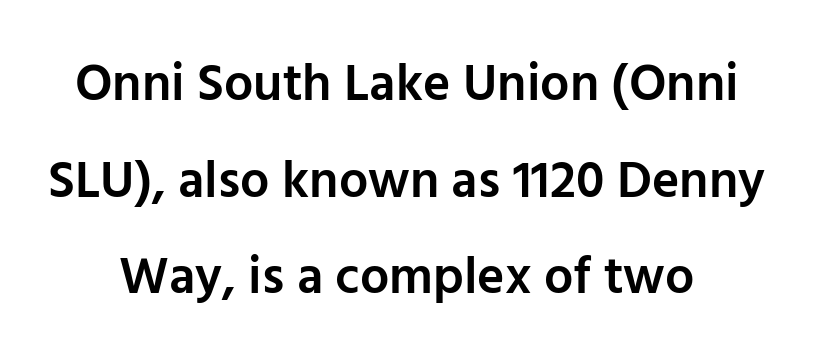
The image shows 52 px semibold sans-serif type, upright; set line spacing 1.86x, normal letter spacing, not underlined; low stroke contrast and a medium x-height.
